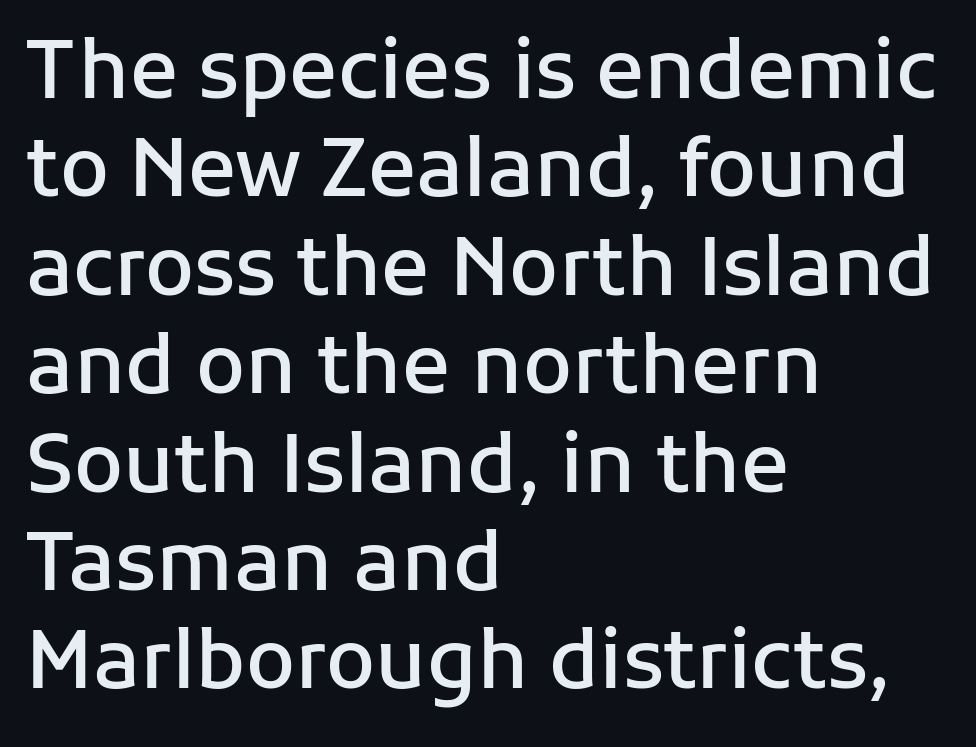
Q: Is the text bold? A: Semi-bold.
Q: Is the text italic (slanted)? A: No, it is upright.
Q: Is the typeface a serif or a sans-serif typeface? A: Sans-serif.
Q: Is the text underlined? A: No.
Q: How is the paragraph aligned? A: Left-aligned.
Q: Is the spacing between letters normal or unusually wide? A: Normal.
Q: Width (condensed, normal, or wide)? A: Normal.
Q: Stroke contrast? A: Low.
Q: x-height? A: Medium.
Q: Monospaced? A: No.
